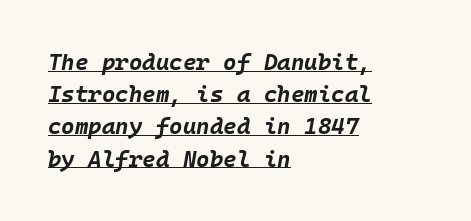
The image shows 23 px bold type, italic (leaning right); set left-aligned, normal line spacing (1.4x), normal letter spacing, underlined.
